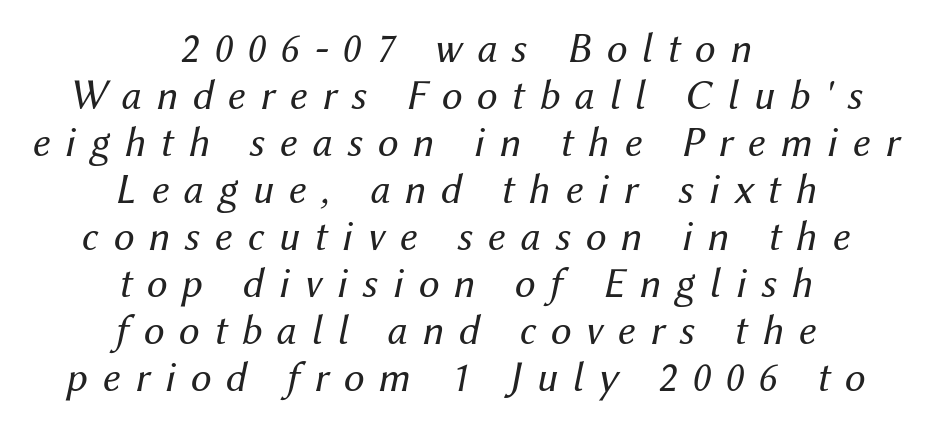
{"italic": "yes", "lean": "right", "slant_degrees": 12, "bold": "no", "weight": "regular", "width": "normal", "stroke_contrast": "medium", "x_height": "medium", "monospaced": "no", "underline": "no", "align": "center", "line_spacing": "tight", "line_spacing_ratio": 1.12, "letter_spacing": "wide", "letter_spacing_em": 0.35, "glyph_px": 42}
